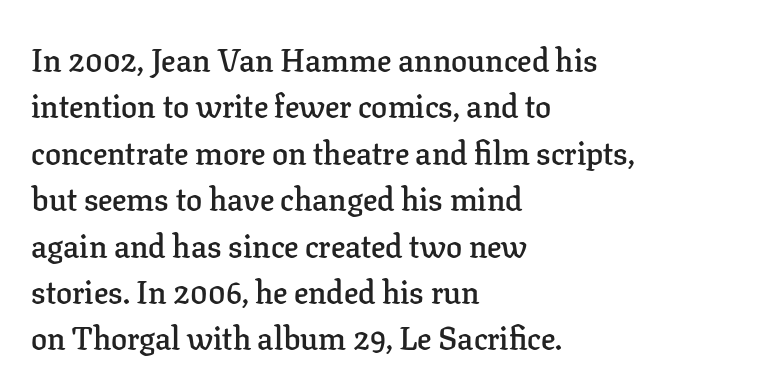
{"serif": "yes", "italic": "no", "bold": "semi", "weight": "semibold", "width": "normal", "stroke_contrast": "low", "x_height": "medium", "monospaced": "no", "underline": "no", "align": "left", "line_spacing": "normal", "line_spacing_ratio": 1.45, "letter_spacing": "normal", "letter_spacing_em": 0.0, "glyph_px": 32}
